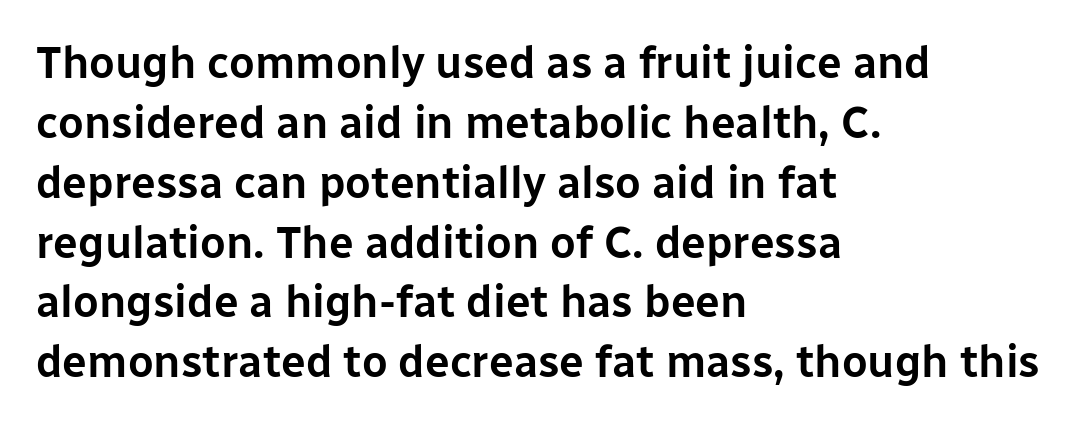
Beneath every word, the page is bare. The passage shown is typed in a proportional face where columns would drift. The designer went with a sans here, leaving each stem footless. In terms of leading, this rendering sits right in the middle. Observe the ordinary spacing: letters are neighbours, not strangers.
